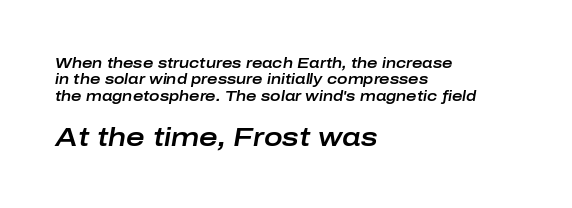
Q: Is the text italic (slanted)? A: Yes, it leans right by about 10 degrees.
Q: Is the text underlined? A: No.
Q: How is the paragraph aligned? A: Left-aligned.
Q: Is the spacing between letters normal or unusually wide? A: Normal.
Q: Which block of text is set in a larger size, the first (top) or the second (bottom)? A: The second (bottom) one.
